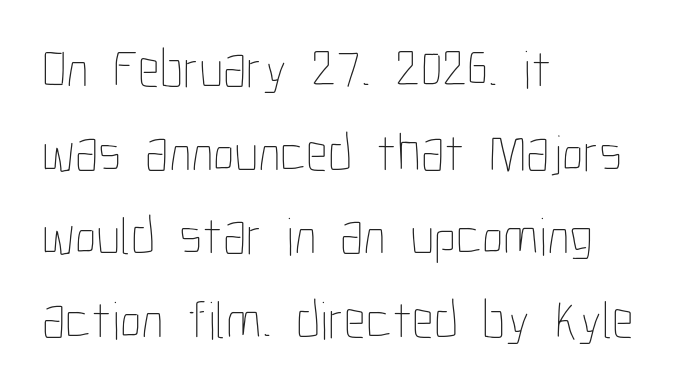
The image shows 54 px thin, condensed type, upright; set left-aligned, normal line spacing (1.55x), normal letter spacing, not underlined; low stroke contrast and a medium x-height.
